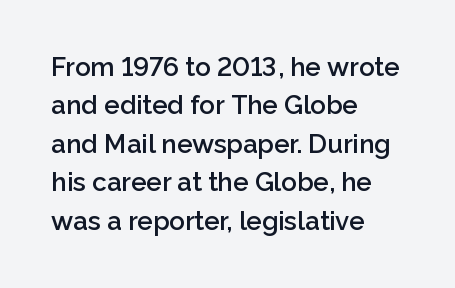
{"italic": "no", "bold": "semi", "underline": "no", "align": "left", "line_spacing": "normal", "line_spacing_ratio": 1.48, "letter_spacing": "normal", "letter_spacing_em": 0.0, "glyph_px": 26}
